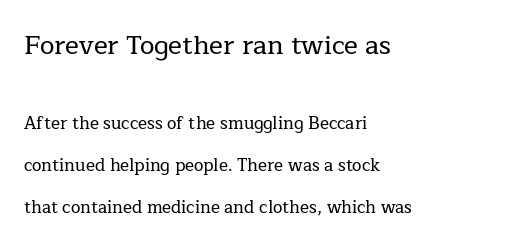
{"italic": "no", "underline": "no", "align": "left", "line_spacing": "loose", "line_spacing_ratio": 2.47, "letter_spacing": "normal", "letter_spacing_em": 0.0, "larger_block": "first", "size_ratio": 1.53, "glyph_px": 26}
